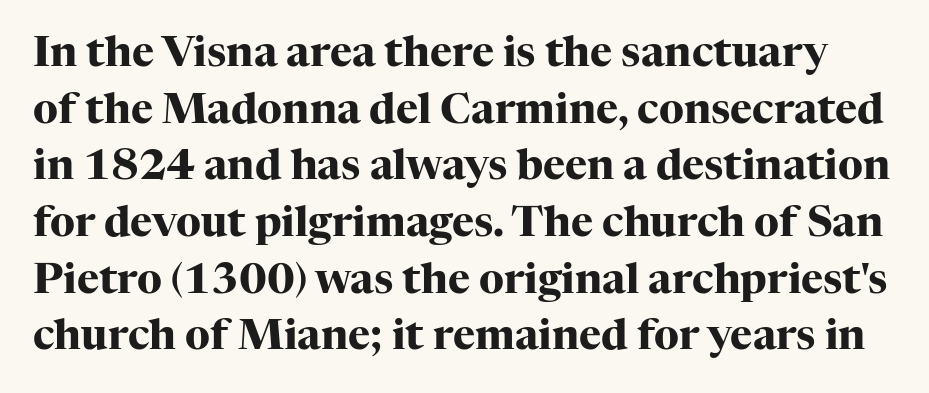
{"serif": "yes", "italic": "no", "bold": "yes", "weight": "heavy", "width": "normal", "stroke_contrast": "high", "x_height": "medium", "monospaced": "no", "underline": "no", "line_spacing": "normal", "line_spacing_ratio": 1.35, "letter_spacing": "normal", "letter_spacing_em": 0.0, "glyph_px": 42}
